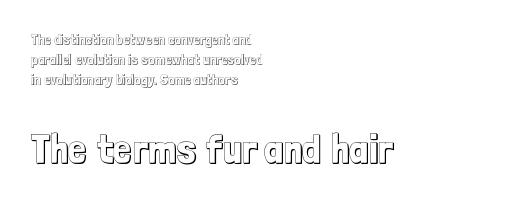
{"italic": "no", "width": "condensed", "x_height": "medium", "monospaced": "no", "underline": "no", "align": "left", "line_spacing": "normal", "line_spacing_ratio": 1.43, "letter_spacing": "normal", "letter_spacing_em": 0.0, "larger_block": "second", "size_ratio": 2.93, "glyph_px": 41}
